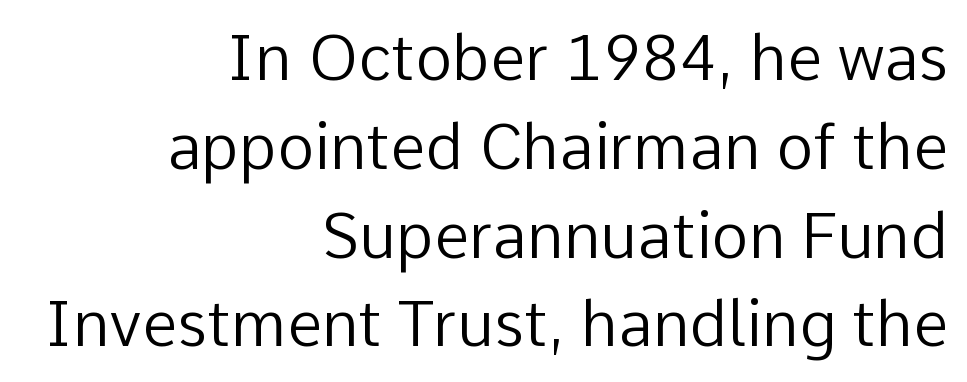
Think standard paragraph weight, or any step lighter than that. The typesetter chose a ragged-left arrangement here. This sample uses a sans-serif face. Proportional: the letters do not fall into vertical columns. This sample uses an upright cut, with every glyph sitting square on the baseline. Honestly, the row spacing looks completely unremarkable.
